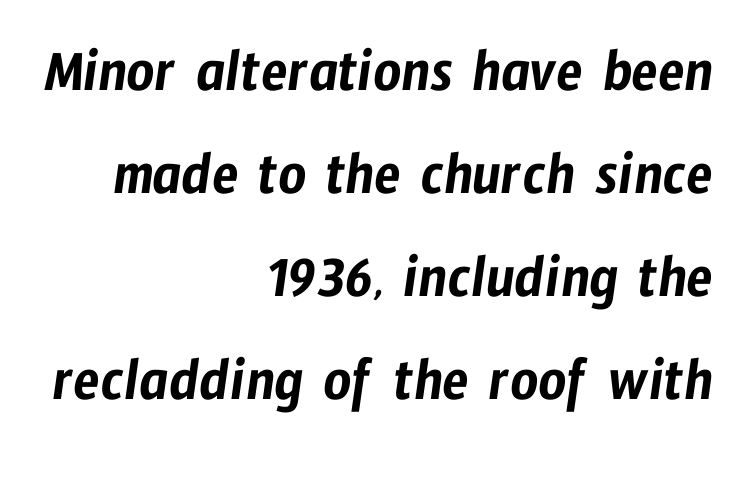
The image shows 61 px condensed sans-serif type; set right-aligned, normal line spacing (1.69x), normal letter spacing, not underlined; low stroke contrast and a medium x-height.
